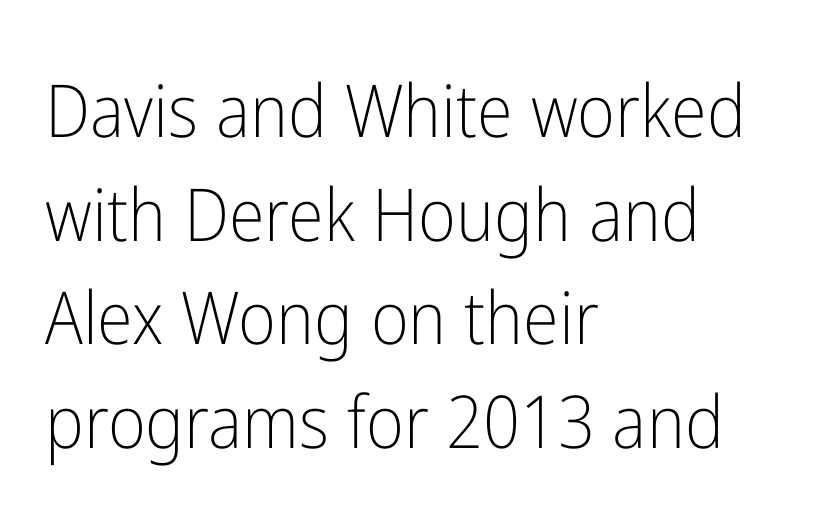
{"serif": "no", "italic": "no", "bold": "no", "weight": "light", "width": "condensed", "stroke_contrast": "low", "x_height": "medium", "monospaced": "no", "underline": "no", "align": "left", "line_spacing": "normal", "line_spacing_ratio": 1.42, "letter_spacing": "normal", "letter_spacing_em": 0.0, "glyph_px": 73}
